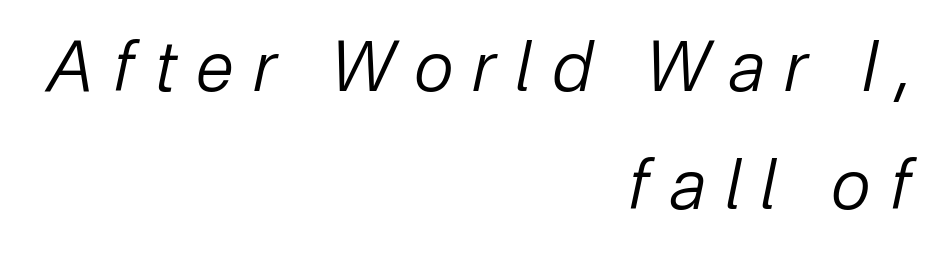
The image shows 69 px regular-weight type, italic (leaning right); set right-aligned, line spacing 1.71x, unusually wide letter spacing (+0.29 em), not underlined; low stroke contrast and a medium x-height.
